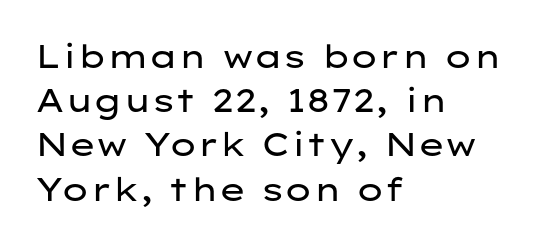
The image shows 33 px regular-weight, wide sans-serif type, upright; set left-aligned, normal line spacing (1.34x), normal letter spacing, not underlined; low stroke contrast and a medium x-height.
